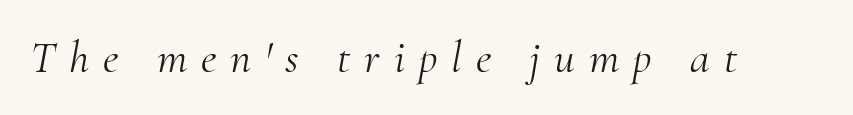
The font is comparable to plain body text, perhaps lighter. Descender tails drop into unmarked territory. In terms of letterform style, serifs are clearly present. Style check: oblique. Looks like regular typesetting: each glyph gets only the width it needs. Tracking value appears strongly positive — letters spread wide.
